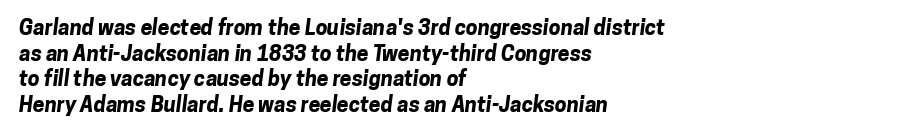
The image shows 21 px bold type; set left-aligned, line spacing 1.22x, normal letter spacing, not underlined.
